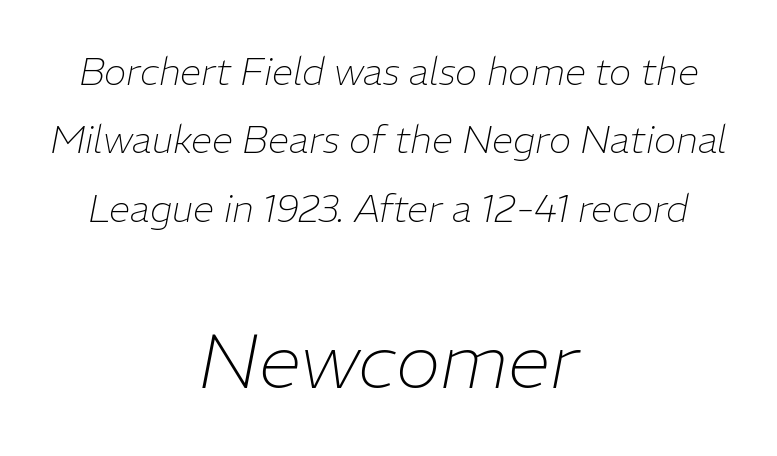
The typography opts for an oblique posture over an upright one. Letter spacing: default. The letters look calm and open, with moderate or lighter stems. Think of a printed novel: that variable character pitch is what you see here. The text block is weighted toward neither margin, spreading evenly from the middle.
